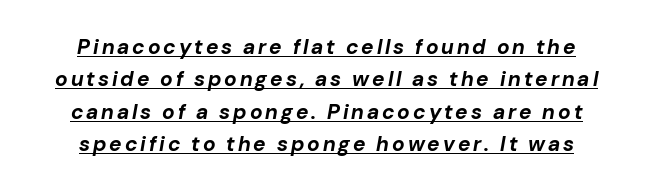
Baseline-to-baseline distance is the conventional proportion of letter height. Every letter is thick-stroked: bold, no question. Quick note: italic. The face used here appears with an underline applied. The rag falls on both sides of this text block equally.
